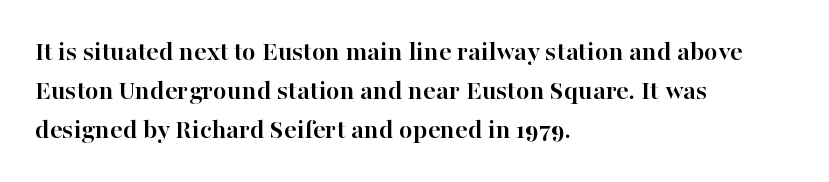
{"serif": "yes", "italic": "no", "bold": "yes", "weight": "semibold", "width": "normal", "stroke_contrast": "high", "x_height": "medium", "monospaced": "no", "underline": "no", "align": "left", "line_spacing": "normal", "line_spacing_ratio": 1.39, "letter_spacing": "normal", "letter_spacing_em": 0.0, "glyph_px": 28}
